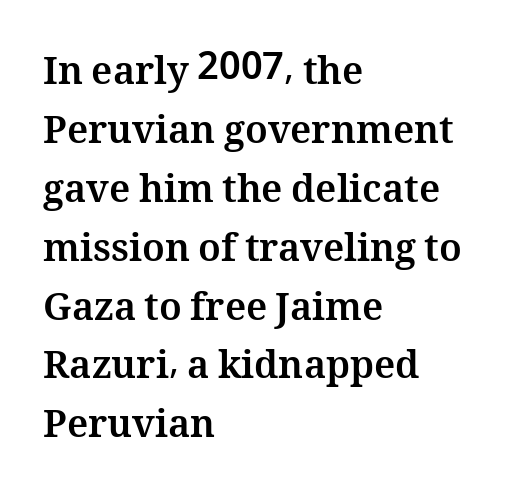
Q: Is the text bold? A: Yes.
Q: Is the text italic (slanted)? A: No, it is upright.
Q: Is the text underlined? A: No.
Q: How is the paragraph aligned? A: Left-aligned.
Q: Is the spacing between letters normal or unusually wide? A: Normal.
Q: Is the spacing between lines tight, normal or loose? A: Normal.
Q: Width (condensed, normal, or wide)? A: Normal.
Q: Stroke contrast? A: Medium.
Q: x-height? A: Medium.
Q: Monospaced? A: No.
